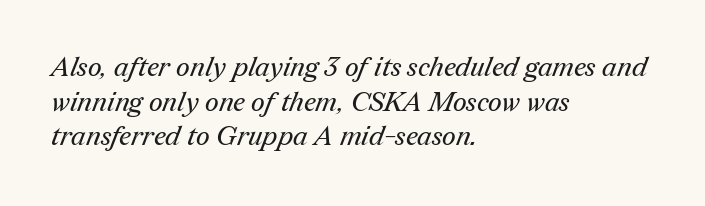
The image shows 27 px text type; set left-aligned, normal line spacing (1.28x), normal letter spacing, not underlined.
